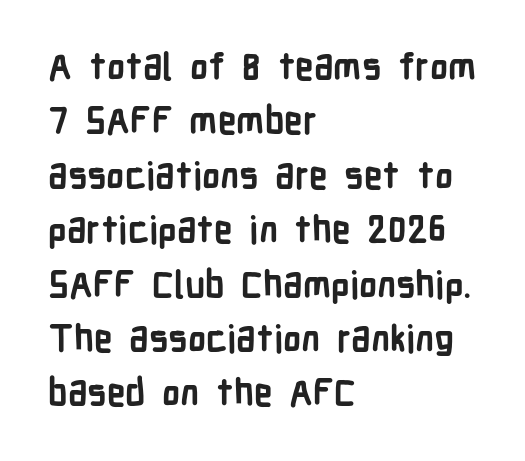
The image shows 37 px semibold, condensed sans-serif type, upright; set left-aligned, normal line spacing (1.47x), normal letter spacing, not underlined; low stroke contrast and a medium x-height.
